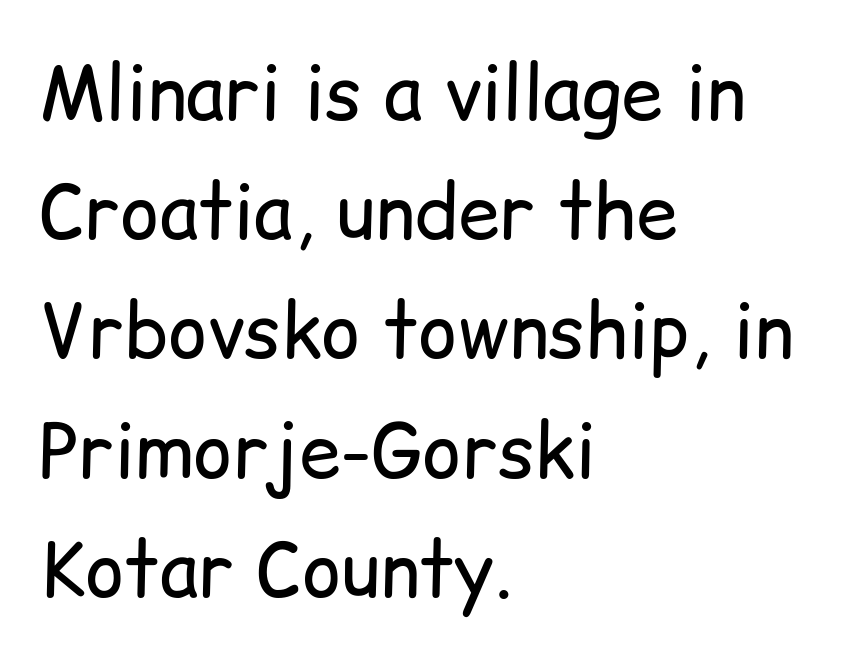
{"serif": "no", "italic": "no", "bold": "no", "weight": "regular", "width": "normal", "stroke_contrast": "low", "x_height": "medium", "monospaced": "no", "underline": "no", "align": "left", "line_spacing": "normal", "line_spacing_ratio": 1.59, "letter_spacing": "normal", "letter_spacing_em": 0.0, "glyph_px": 75}
